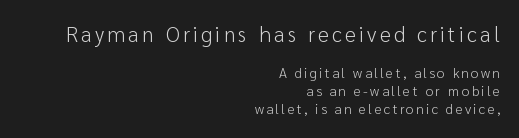
Weight: not bold — regular or lighter. Leftover space on each line is placed entirely before the opening word. The letters stand upright; this is a roman face. Is there much room between lines? A standard amount, neither cramped nor airy. The first block has been scaled up relative to the second.
